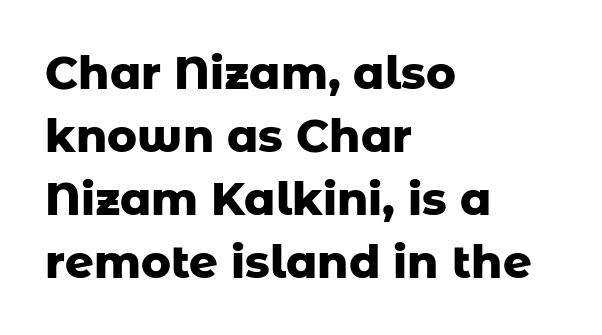
Q: Is the text bold? A: Yes.
Q: Is the text italic (slanted)? A: No, it is upright.
Q: Is the typeface a serif or a sans-serif typeface? A: Sans-serif.
Q: Is the text underlined? A: No.
Q: How is the paragraph aligned? A: Left-aligned.
Q: Is the spacing between letters normal or unusually wide? A: Normal.
Q: Is the spacing between lines tight, normal or loose? A: Normal.
Q: Width (condensed, normal, or wide)? A: Normal.
Q: Stroke contrast? A: Low.
Q: x-height? A: Medium.
Q: Monospaced? A: No.
